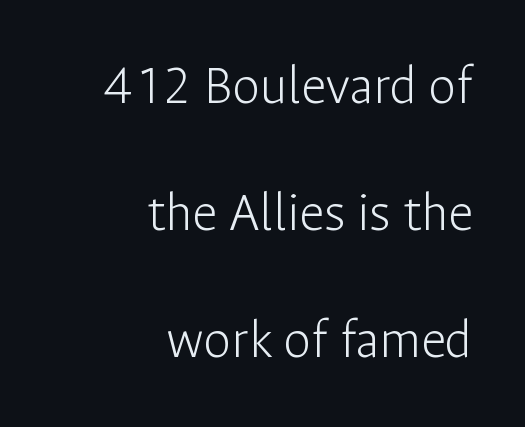
Look at the bottom of the vertical strokes: they stop flat, with no serifs. Descenders hang freely into open space. Looks like regular typesetting: each glyph gets only the width it needs. Does extra space separate the letters? No, they use regular spacing.
